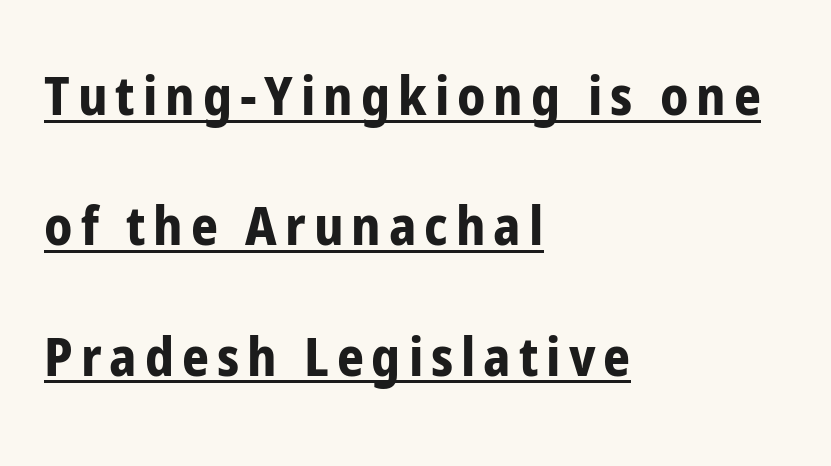
The image shows 53 px bold, condensed sans-serif type, upright; set left-aligned, loose line spacing (2.46x), underlined; low stroke contrast and a medium x-height.
